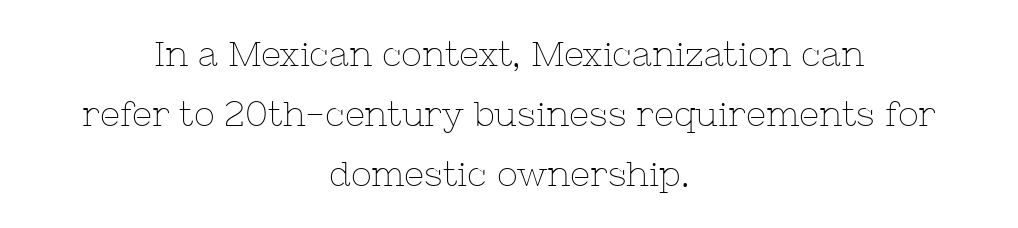
Q: Is the text bold? A: No.
Q: Is the text italic (slanted)? A: No, it is upright.
Q: Is the typeface a serif or a sans-serif typeface? A: Serif.
Q: Is the text underlined? A: No.
Q: How is the paragraph aligned? A: Centered.
Q: Is the spacing between letters normal or unusually wide? A: Normal.
Q: Width (condensed, normal, or wide)? A: Normal.
Q: Stroke contrast? A: Low.
Q: x-height? A: Medium.
Q: Monospaced? A: No.
